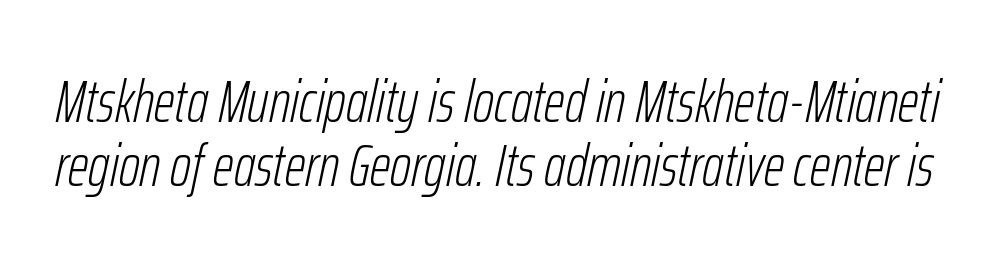
A typesetter would call this leading minimal, almost set solid. Beneath every word, the page is bare. On a weight scale, this lands at 450 or below. Observe the lean: these are italic letterforms.
